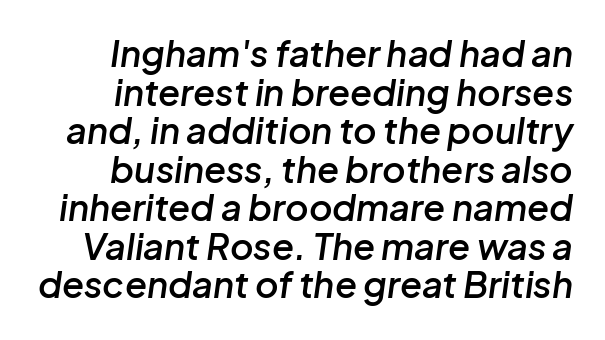
Q: Is the text bold? A: Semi-bold.
Q: Is the text italic (slanted)? A: Yes, it leans right by about 8 degrees.
Q: Is the text underlined? A: No.
Q: Is the spacing between letters normal or unusually wide? A: Normal.
Q: Is the spacing between lines tight, normal or loose? A: Tight.
Q: Width (condensed, normal, or wide)? A: Normal.
Q: Stroke contrast? A: Low.
Q: x-height? A: Medium.
Q: Monospaced? A: No.
